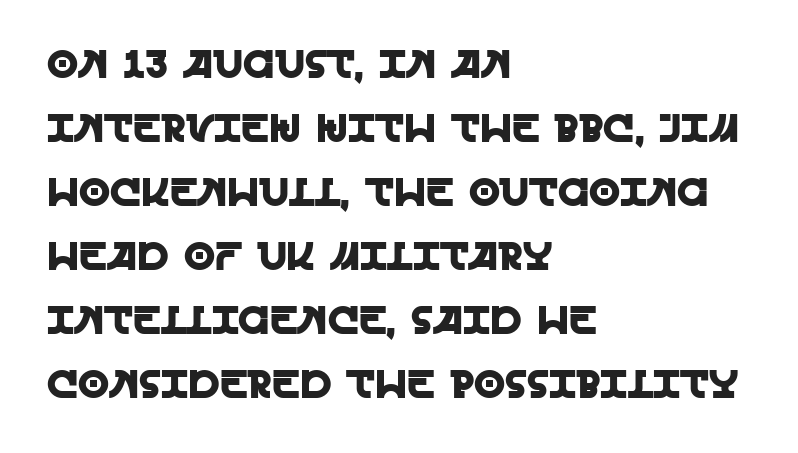
The image shows 40 px sans-serif type, upright; set left-aligned, normal line spacing (1.6x), normal letter spacing, not underlined; a large x-height.
